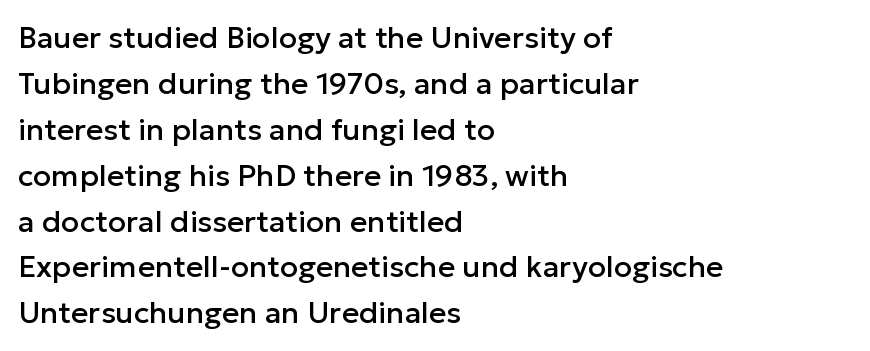
{"serif": "no", "italic": "no", "width": "normal", "stroke_contrast": "low", "x_height": "medium", "monospaced": "no", "underline": "no", "align": "left", "line_spacing": "normal", "line_spacing_ratio": 1.53, "letter_spacing": "normal", "letter_spacing_em": 0.0, "glyph_px": 30}
